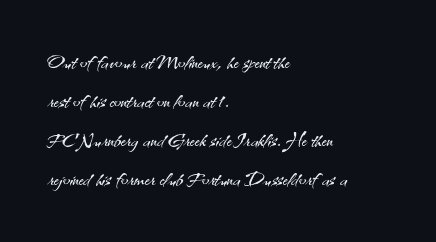
Q: Is the text bold? A: No.
Q: Is the text italic (slanted)? A: Yes.
Q: Is the text underlined? A: No.
Q: How is the paragraph aligned? A: Left-aligned.
Q: Is the spacing between letters normal or unusually wide? A: Normal.
Q: Is the spacing between lines tight, normal or loose? A: Normal.
